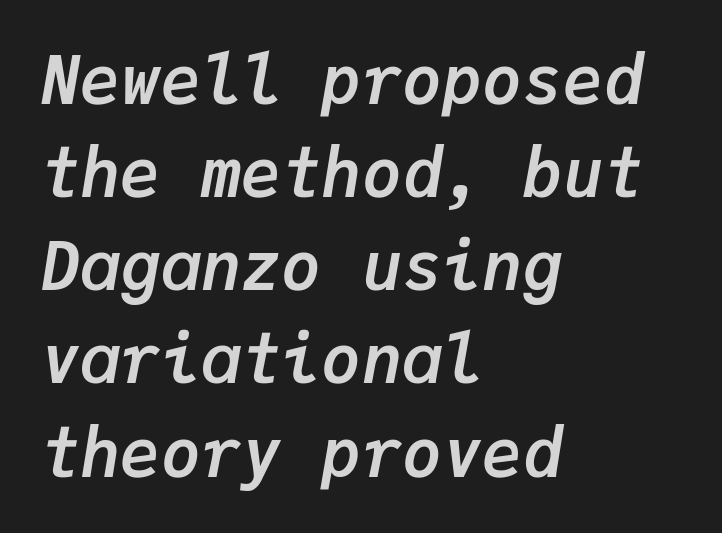
{"italic": "yes", "lean": "right", "slant_degrees": 9, "bold": "yes", "weight": "semibold", "width": "normal", "stroke_contrast": "low", "x_height": "medium", "monospaced": "yes", "underline": "no", "align": "left", "line_spacing": "normal", "line_spacing_ratio": 1.39, "letter_spacing": "normal", "letter_spacing_em": 0.0, "glyph_px": 67}
